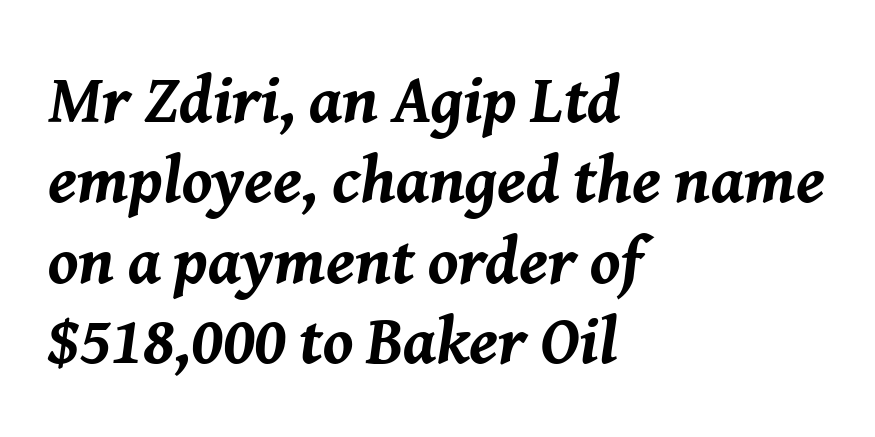
Q: Is the text bold? A: Yes.
Q: Is the text italic (slanted)? A: Yes, it leans right by about 8 degrees.
Q: Is the text underlined? A: No.
Q: How is the paragraph aligned? A: Left-aligned.
Q: Is the spacing between letters normal or unusually wide? A: Normal.
Q: Width (condensed, normal, or wide)? A: Normal.
Q: Stroke contrast? A: Medium.
Q: x-height? A: Medium.
Q: Monospaced? A: No.
